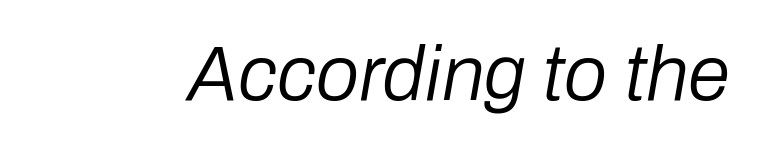
The image shows 77 px regular-weight type, italic (leaning right); set normal letter spacing, not underlined; low stroke contrast and a medium x-height.
